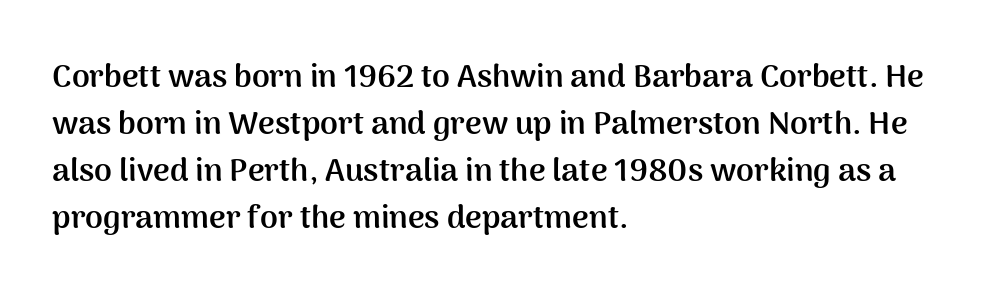
The image shows 32 px semibold sans-serif type, upright; set left-aligned, normal line spacing (1.47x), normal letter spacing, not underlined; medium stroke contrast and a medium x-height.
